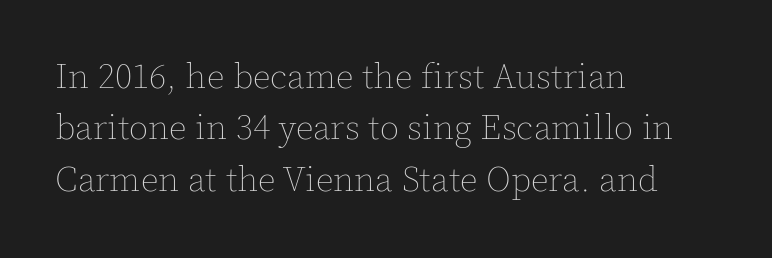
No heavy texture on the line: the type isn't bold. This sample has the flowing, uneven cadence of proportional lettering. Nothing unusual about the tracking: characters are spaced as the font intends. Upright lettering throughout. Unmarked baselines from the first word to the last. Visually the block forms a straight wall on the left and a jagged coastline on the right.
